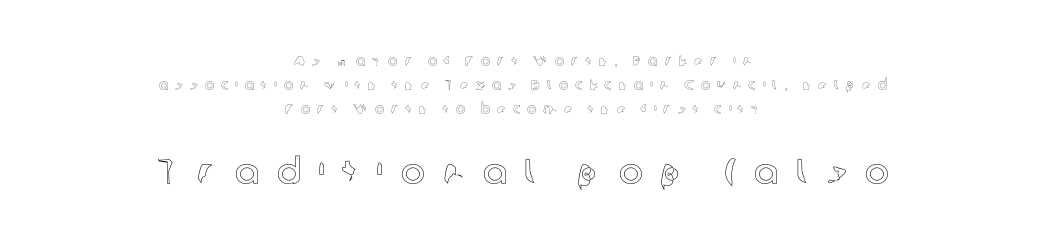
{"italic": "no", "width": "normal", "x_height": "medium", "monospaced": "no", "underline": "no", "align": "center", "line_spacing_ratio": 1.71, "letter_spacing": "wide", "letter_spacing_em": 0.49, "larger_block": "second", "size_ratio": 2.57, "glyph_px": 36}
